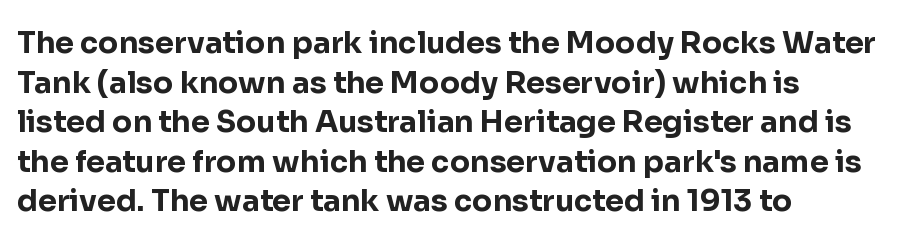
{"serif": "no", "italic": "no", "bold": "yes", "weight": "bold", "width": "normal", "stroke_contrast": "low", "x_height": "medium", "monospaced": "no", "underline": "no", "align": "left", "line_spacing": "normal", "line_spacing_ratio": 1.32, "letter_spacing": "normal", "letter_spacing_em": 0.0, "glyph_px": 30}
